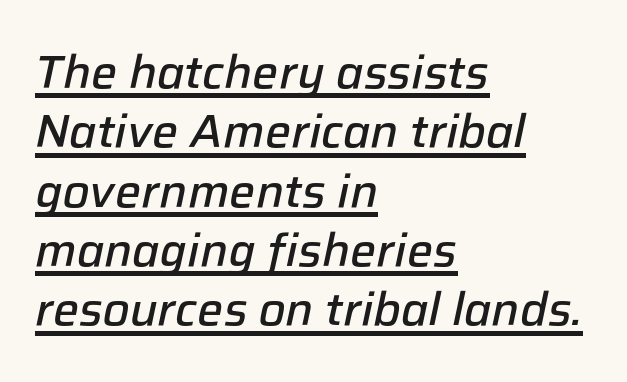
An italicized treatment has been applied to the whole sample. A normal amount of white space separates one row of letters from the next. The passage shown is typed in a proportional face where columns would drift. Compared with a centered layout, this one pins lines to the left instead.
